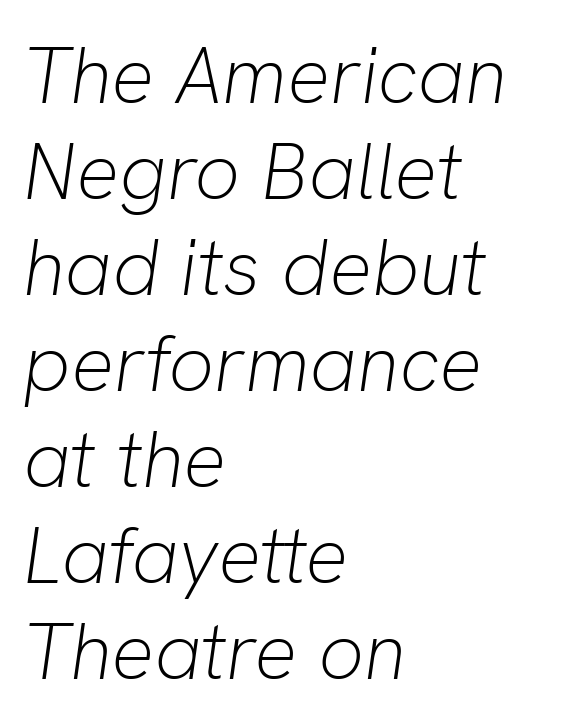
The image shows 80 px light type, italic (leaning right); set left-aligned, line spacing 1.2x, normal letter spacing, not underlined; low stroke contrast and a medium x-height.
